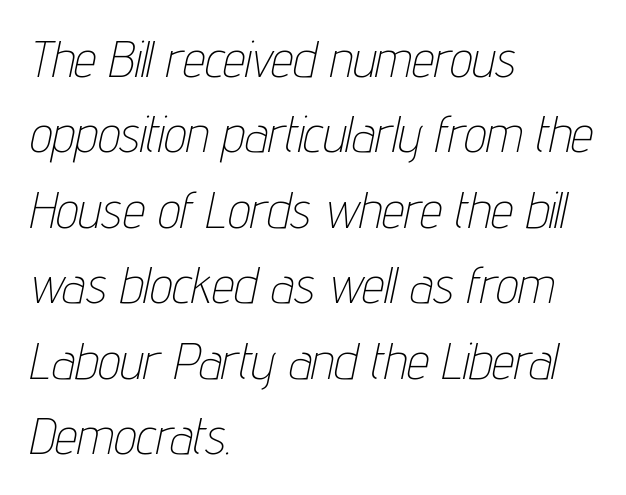
{"italic": "yes", "lean": "right", "slant_degrees": 12, "bold": "no", "weight": "thin", "width": "condensed", "stroke_contrast": "low", "x_height": "medium", "monospaced": "no", "underline": "no", "align": "left", "line_spacing": "normal", "line_spacing_ratio": 1.51, "letter_spacing": "normal", "letter_spacing_em": 0.0, "glyph_px": 50}
